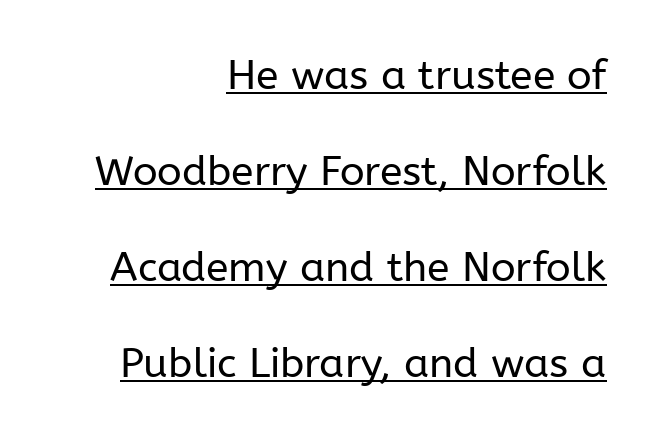
The image shows 41 px regular-weight sans-serif type, upright; set right-aligned, loose line spacing (2.34x), normal letter spacing, underlined; low stroke contrast and a medium x-height.
